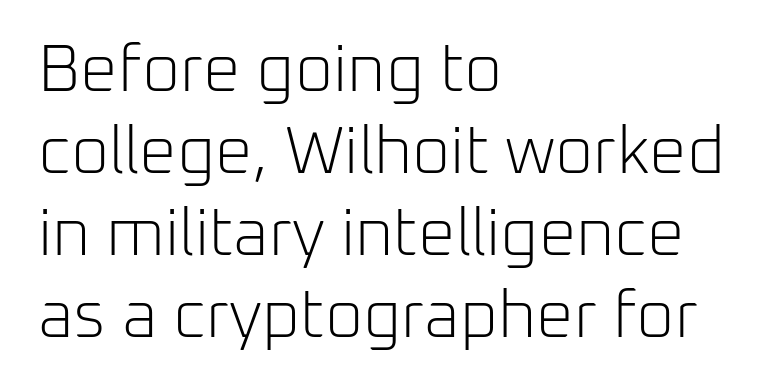
{"serif": "no", "italic": "no", "bold": "no", "weight": "light", "width": "normal", "stroke_contrast": "low", "x_height": "medium", "monospaced": "no", "underline": "no", "align": "left", "line_spacing_ratio": 1.24, "letter_spacing": "normal", "letter_spacing_em": 0.0, "glyph_px": 66}
